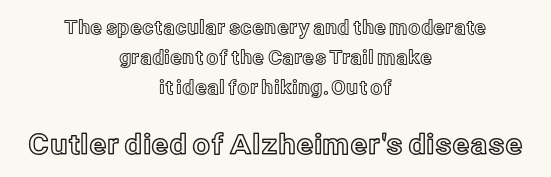
{"italic": "no", "width": "normal", "x_height": "medium", "monospaced": "no", "underline": "no", "align": "center", "line_spacing": "normal", "line_spacing_ratio": 1.57, "letter_spacing": "normal", "letter_spacing_em": 0.0, "larger_block": "second", "size_ratio": 1.47, "glyph_px": 28}
